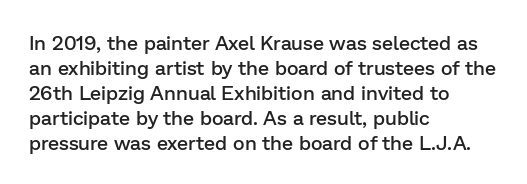
The image shows 20 px text type, upright; set left-aligned, normal line spacing (1.25x), normal letter spacing, not underlined.
